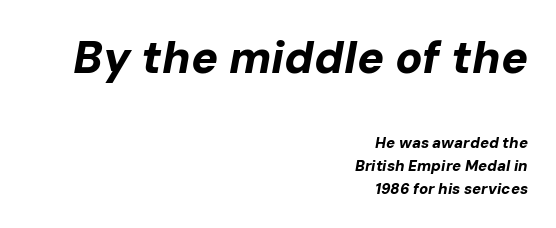
Q: Is the text bold? A: Yes.
Q: Is the text italic (slanted)? A: Yes, it leans right by about 10 degrees.
Q: Is the text underlined? A: No.
Q: How is the paragraph aligned? A: Right-aligned.
Q: Is the spacing between letters normal or unusually wide? A: Normal.
Q: Is the spacing between lines tight, normal or loose? A: Normal.
Q: Which block of text is set in a larger size, the first (top) or the second (bottom)? A: The first (top) one.
Q: Width (condensed, normal, or wide)? A: Normal.
Q: Stroke contrast? A: Low.
Q: x-height? A: Medium.
Q: Monospaced? A: No.
